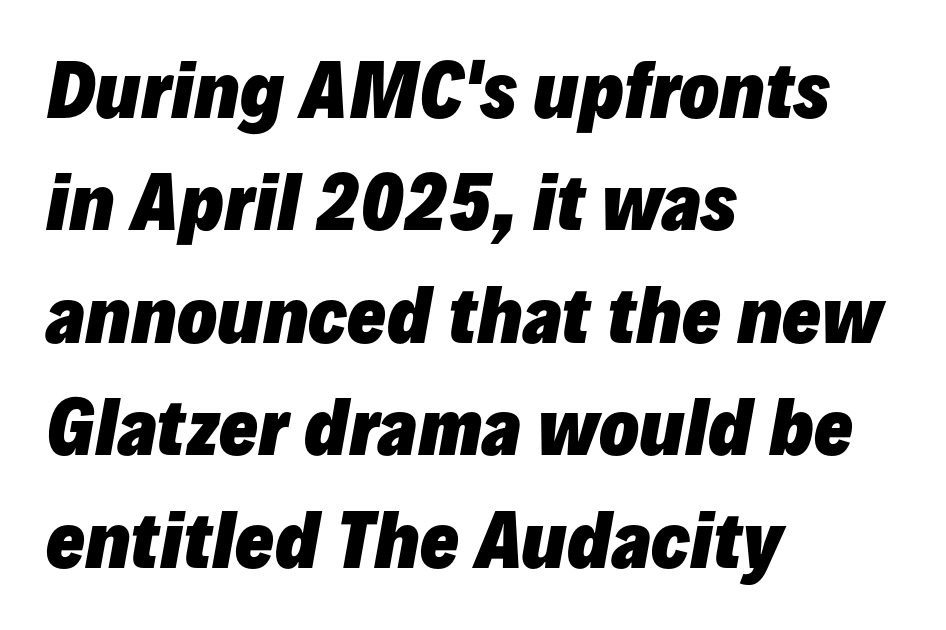
The image shows 73 px heavy type, italic (leaning right); set left-aligned, normal line spacing (1.54x), normal letter spacing, not underlined; low stroke contrast and a medium x-height.
